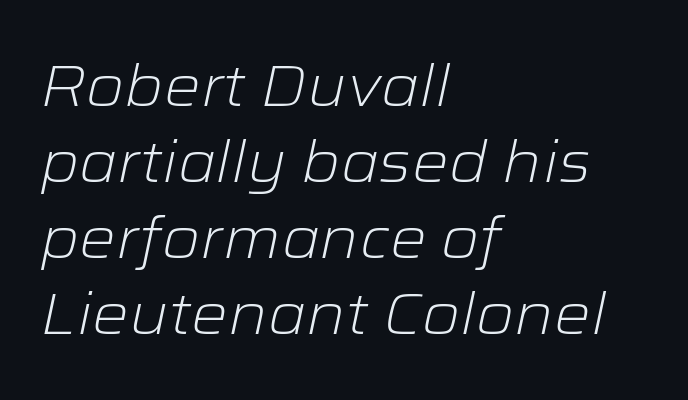
The image shows 58 px light, wide type, italic (leaning right); set left-aligned, normal line spacing (1.31x), normal letter spacing, not underlined; low stroke contrast and a medium x-height.
